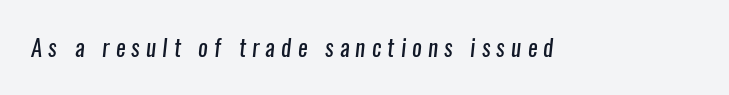
Q: Is the text bold? A: No.
Q: Is the text underlined? A: No.
Q: Is the spacing between letters normal or unusually wide? A: Unusually wide.
